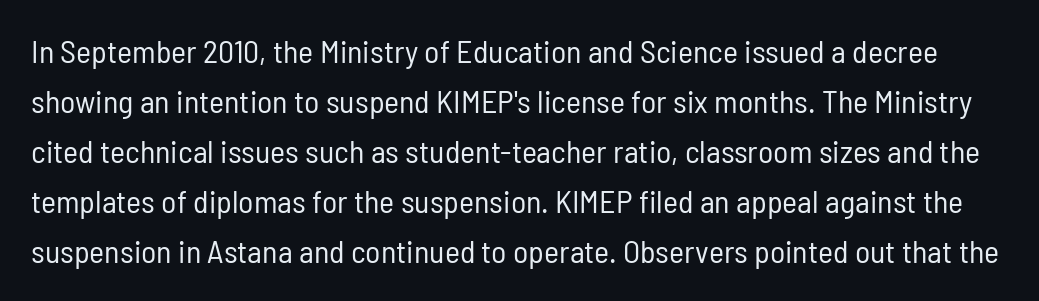
Q: Is the text bold? A: No.
Q: Is the text italic (slanted)? A: No, it is upright.
Q: Is the typeface a serif or a sans-serif typeface? A: Sans-serif.
Q: Is the text underlined? A: No.
Q: Is the spacing between letters normal or unusually wide? A: Normal.
Q: Is the spacing between lines tight, normal or loose? A: Normal.
Q: Width (condensed, normal, or wide)? A: Condensed.
Q: Stroke contrast? A: Low.
Q: x-height? A: Medium.
Q: Monospaced? A: No.
